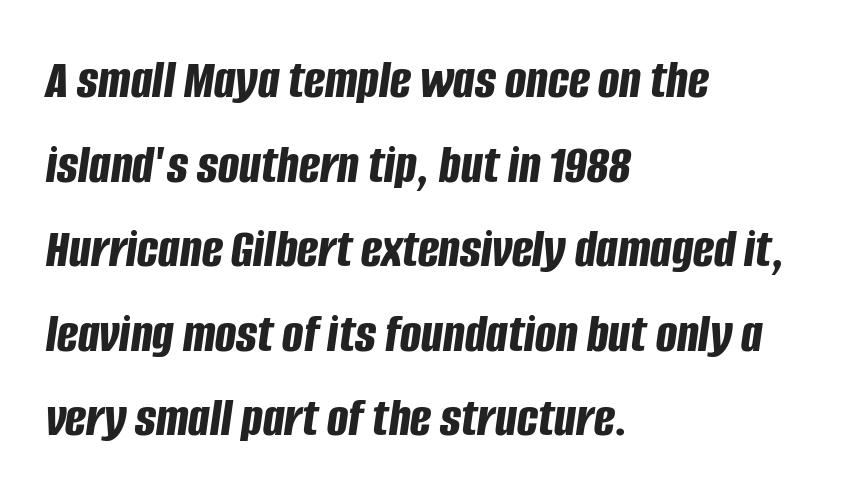
Q: Is the text bold? A: Yes.
Q: Is the text italic (slanted)? A: Yes, it leans right by about 8 degrees.
Q: Is the text underlined? A: No.
Q: How is the paragraph aligned? A: Left-aligned.
Q: Is the spacing between letters normal or unusually wide? A: Normal.
Q: Is the spacing between lines tight, normal or loose? A: Normal.
Q: Width (condensed, normal, or wide)? A: Condensed.
Q: Stroke contrast? A: Low.
Q: x-height? A: Large.
Q: Monospaced? A: No.
